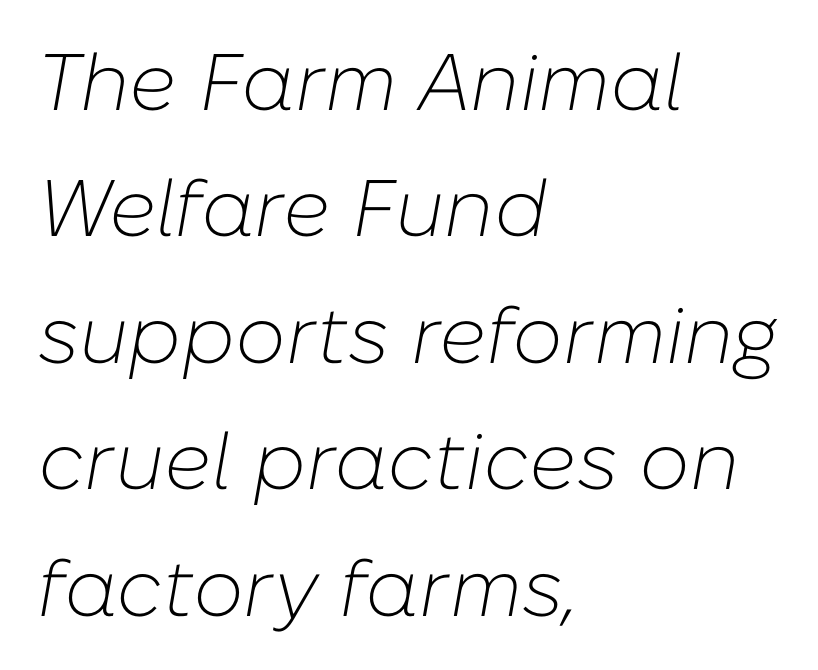
{"italic": "yes", "lean": "right", "slant_degrees": 10, "bold": "no", "weight": "light", "width": "normal", "stroke_contrast": "low", "x_height": "medium", "monospaced": "no", "underline": "no", "align": "left", "line_spacing": "normal", "line_spacing_ratio": 1.58, "letter_spacing": "normal", "letter_spacing_em": 0.0, "glyph_px": 80}
